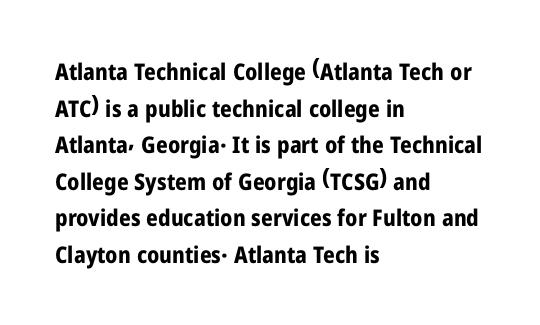
Q: Is the text bold? A: Yes.
Q: Is the text italic (slanted)? A: No, it is upright.
Q: Is the text underlined? A: No.
Q: How is the paragraph aligned? A: Left-aligned.
Q: Is the spacing between letters normal or unusually wide? A: Normal.
Q: Is the spacing between lines tight, normal or loose? A: Normal.
